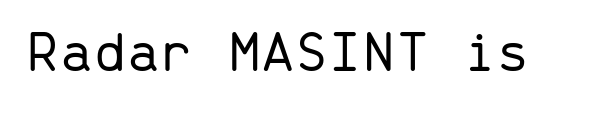
The axis of the letterforms is exactly vertical. The rendering uses typewriter-style spacing with identical character cells. Is the stroke heavy? The answer is a plain regular-or-lighter. The baseline area is clear. These lines are composed in type without serifs.
